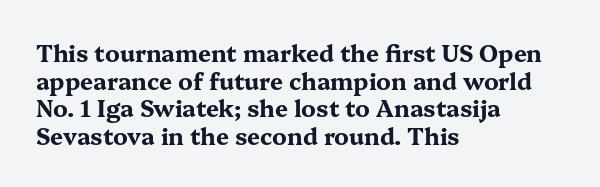
{"italic": "no", "bold": "yes", "underline": "no", "align": "left", "line_spacing_ratio": 1.2, "letter_spacing": "normal", "letter_spacing_em": 0.0, "glyph_px": 23}
